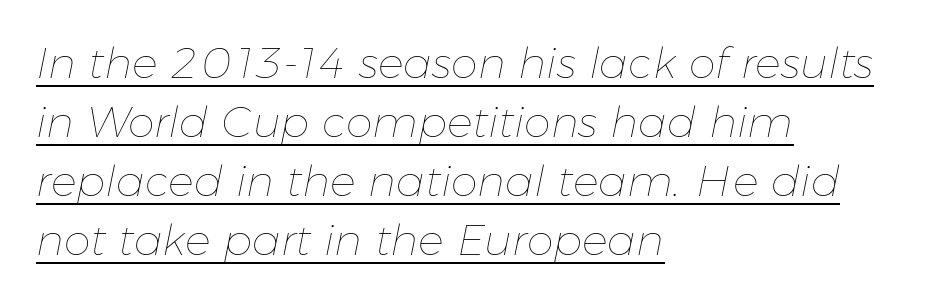
The image shows 43 px thin type, italic (leaning right); set left-aligned, normal line spacing (1.37x), normal letter spacing, underlined; low stroke contrast and a medium x-height.
